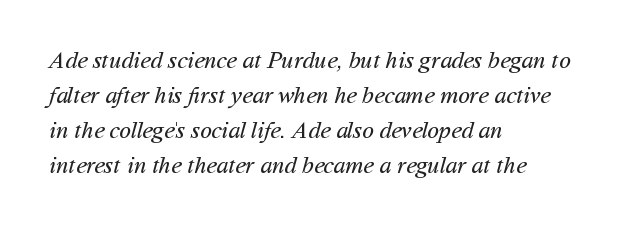
Underline: absent. The font sits on the lighter half of the weight spectrum, regular included. Regarding leading, the lines here are spaced in the standard way. Standard letterfit; no display-style spreading of the glyphs. Teacher's note: observe the even left margin — that is flush-left alignment.
